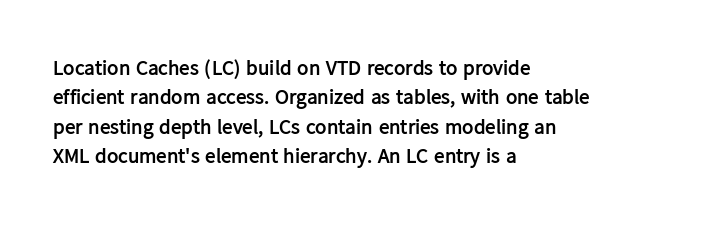
{"italic": "no", "bold": "yes", "underline": "no", "align": "left", "line_spacing": "normal", "line_spacing_ratio": 1.4, "letter_spacing": "normal", "letter_spacing_em": 0.0, "glyph_px": 21}
